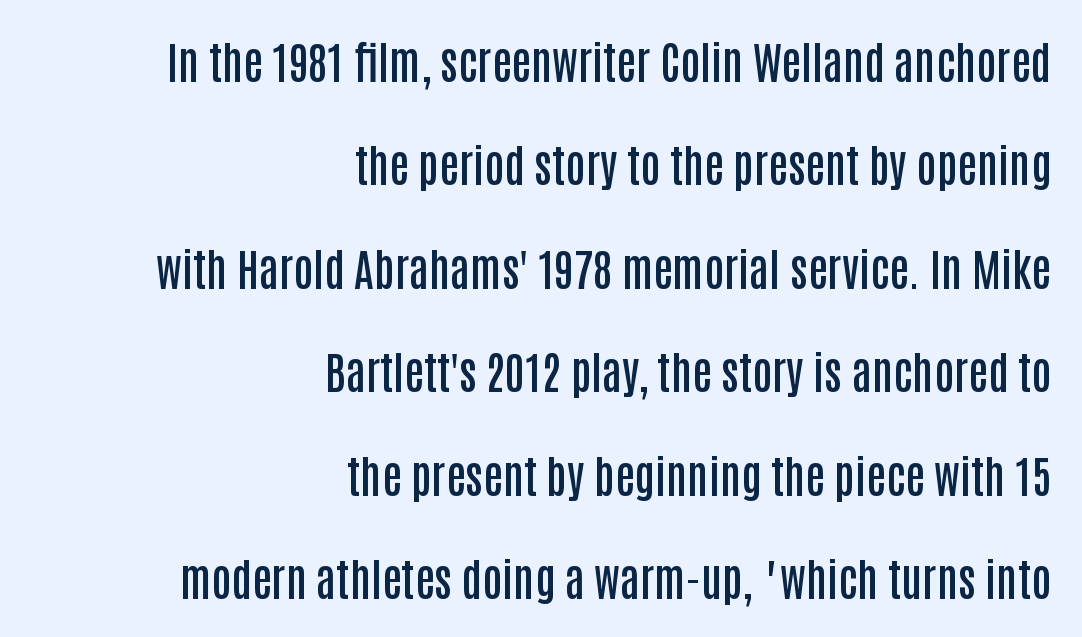
Is this a fixed-width face? No — the glyphs have proportional, varying widths. A student would call this right alignment; a typographer would say flush right, rag left. When letters stand straight like this, we call the style roman or upright. The rendering uses a large line-height, opening up the rows.
